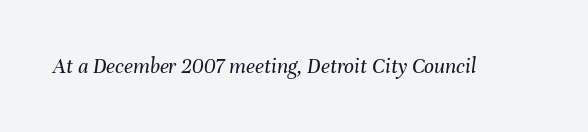
The image shows 22 px text type, italic (leaning right); set normal letter spacing, not underlined.
